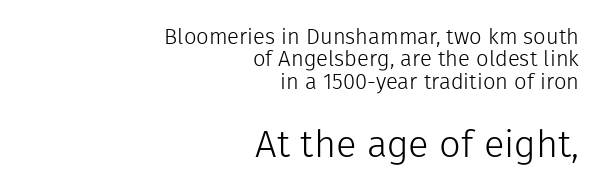
The designer gave the closing block more size than the opening block. Is the stroke heavy? The answer is a plain regular-or-lighter. Does the copy run flush right? Yes — the right margin is perfectly even. The face used here is rendered with its standard letterfit. Ascenders rise straight up at ninety degrees.
